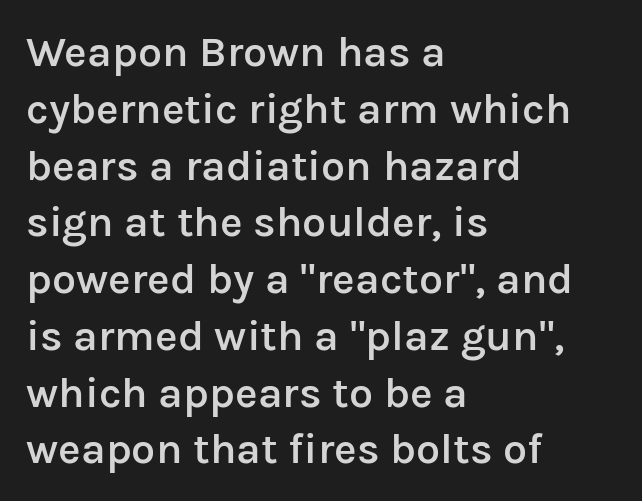
{"serif": "no", "italic": "no", "bold": "semi", "weight": "semibold", "width": "normal", "stroke_contrast": "low", "x_height": "medium", "monospaced": "no", "underline": "no", "align": "left", "line_spacing": "normal", "line_spacing_ratio": 1.32, "letter_spacing": "normal", "letter_spacing_em": 0.0, "glyph_px": 43}
